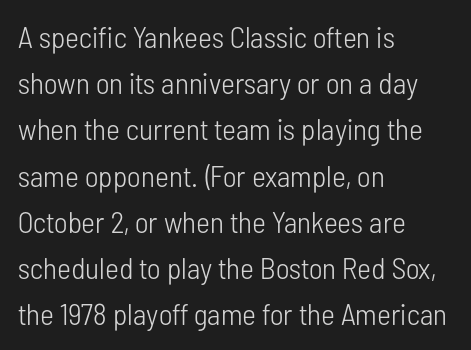
{"serif": "no", "italic": "no", "bold": "no", "weight": "light", "width": "condensed", "stroke_contrast": "low", "x_height": "medium", "monospaced": "no", "underline": "no", "align": "left", "line_spacing": "normal", "line_spacing_ratio": 1.54, "letter_spacing": "normal", "letter_spacing_em": 0.0, "glyph_px": 30}
